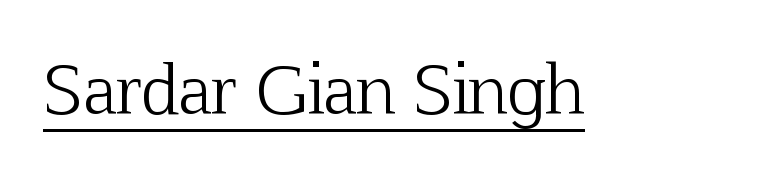
Underlined type. Serifs: yes, visible at the terminals of the letterforms. Each letter keeps its own natural width here, so spacing adapts to shape. Italic? Not at all — the glyphs are vertical.
